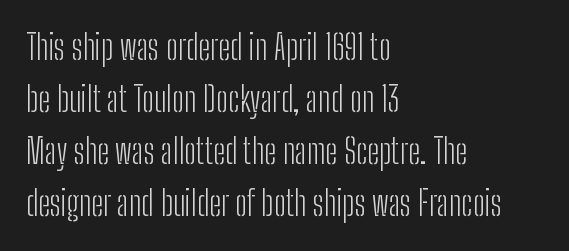
When letters stand straight like this, we call the style roman or upright. Honestly, there is no underline to notice here at all. To sum up the face: it is a sans, with no serifs. Observe the ordinary spacing: letters are neighbours, not strangers. A quiet, ordinary-to-light weight characterises the typeface. The passage shown is typed in a proportional face where columns would drift.
